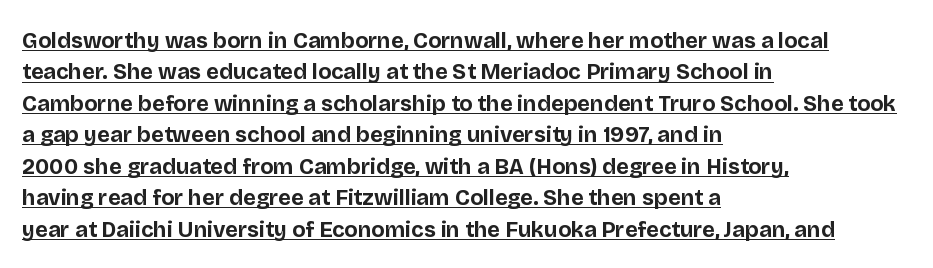
{"italic": "no", "bold": "yes", "underline": "yes", "align": "left", "line_spacing": "normal", "line_spacing_ratio": 1.43, "letter_spacing": "normal", "letter_spacing_em": 0.0, "glyph_px": 22}
